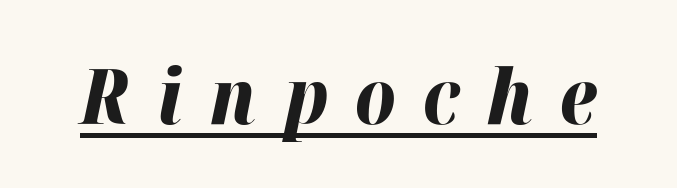
{"italic": "yes", "lean": "right", "slant_degrees": 12, "bold": "yes", "weight": "bold", "width": "normal", "stroke_contrast": "high", "x_height": "medium", "monospaced": "no", "underline": "yes", "letter_spacing": "wide", "letter_spacing_em": 0.35, "glyph_px": 77}
